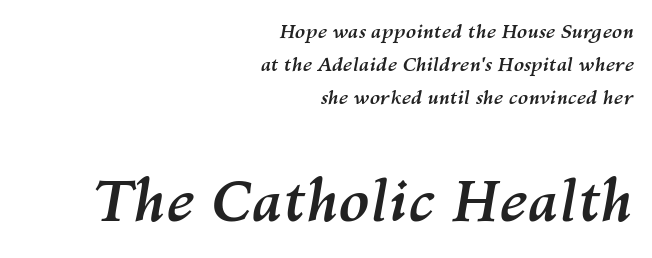
The image shows 57 px semibold type, italic (leaning right); set right-aligned, line spacing 1.73x, normal letter spacing, not underlined; the second (bottom) block is 3.0x larger; medium stroke contrast and a medium x-height.
